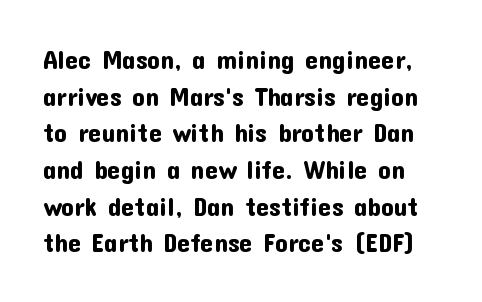
Nope, not italic — everything's standing straight. A typesetter would call this zero additional tracking. The passage shown is not underscored anywhere. How would I describe the line gaps? Plain and ordinary.
